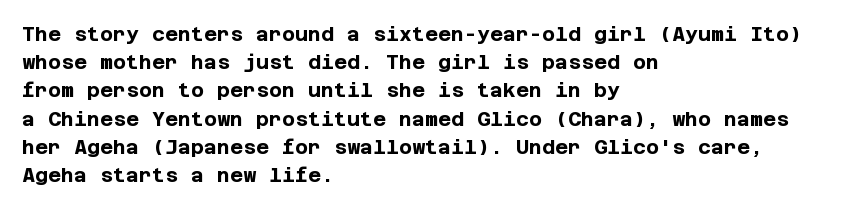
Q: Is the text bold? A: Yes.
Q: Is the text italic (slanted)? A: No, it is upright.
Q: Is the text underlined? A: No.
Q: How is the paragraph aligned? A: Left-aligned.
Q: Is the spacing between letters normal or unusually wide? A: Normal.
Q: Is the spacing between lines tight, normal or loose? A: Normal.
